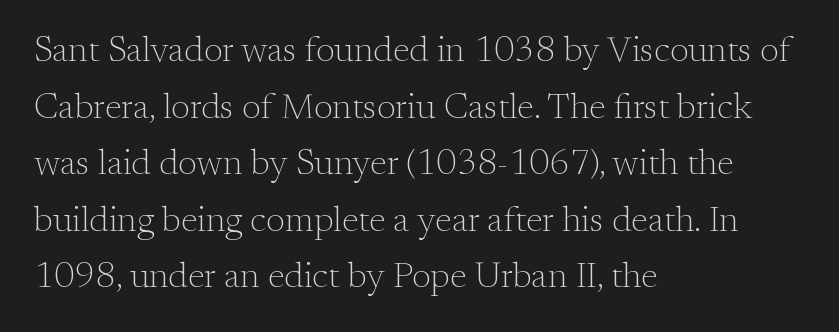
Q: Is the text bold? A: No.
Q: Is the text italic (slanted)? A: No, it is upright.
Q: Is the typeface a serif or a sans-serif typeface? A: Serif.
Q: Is the text underlined? A: No.
Q: How is the paragraph aligned? A: Left-aligned.
Q: Is the spacing between letters normal or unusually wide? A: Normal.
Q: Is the spacing between lines tight, normal or loose? A: Normal.
Q: Width (condensed, normal, or wide)? A: Normal.
Q: Stroke contrast? A: Medium.
Q: x-height? A: Small.
Q: Monospaced? A: No.
